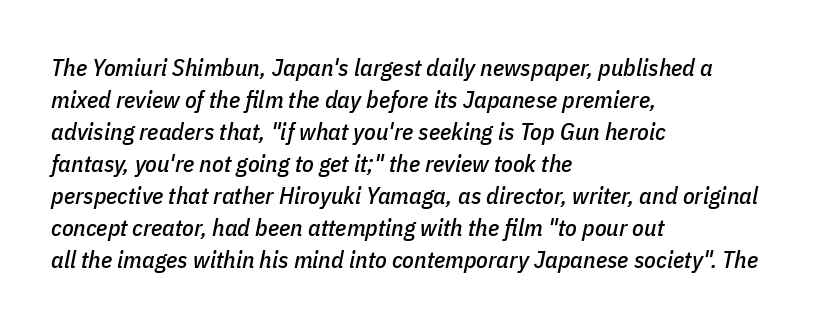
The image shows 24 px text type, italic (leaning right); set left-aligned, normal line spacing (1.33x), normal letter spacing, not underlined.
